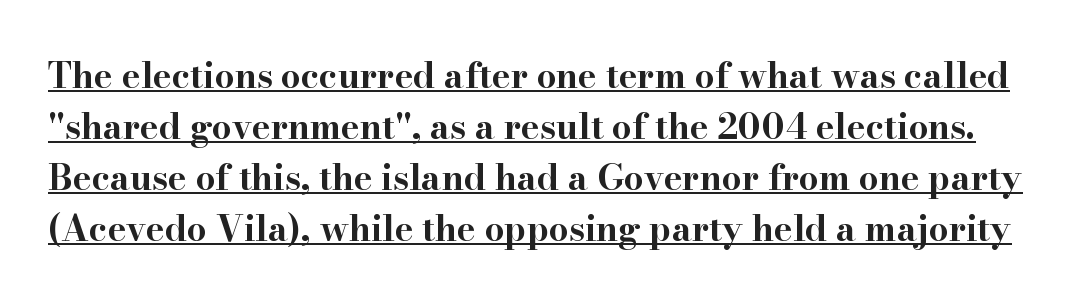
{"serif": "yes", "italic": "no", "bold": "yes", "weight": "bold", "width": "wide", "stroke_contrast": "high", "x_height": "small", "monospaced": "no", "underline": "yes", "line_spacing": "normal", "line_spacing_ratio": 1.46, "letter_spacing": "normal", "letter_spacing_em": 0.0, "glyph_px": 35}
